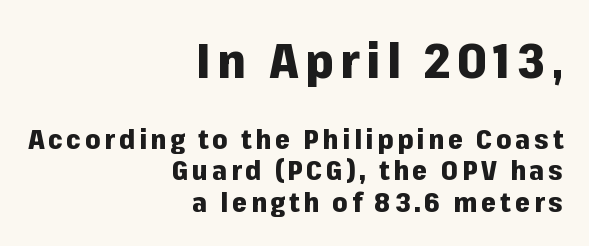
Line endings align vertically; line beginnings do not. Descenders hang freely into open space. Typesetter's note — upper block bumped up in size, lower block left smaller. Do the characters align in a grid? No, the font is proportional. Tall strokes in this sample are plumb rather than angled. The strokes are fattened all the way to bold.
